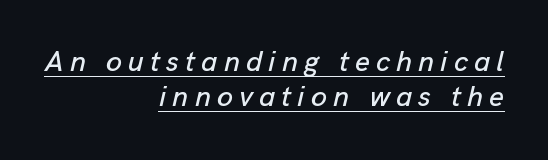
The image shows 29 px text type, italic (leaning right); set right-aligned, line spacing 1.21x, unusually wide letter spacing (+0.21 em), underlined; low stroke contrast and a medium x-height.
